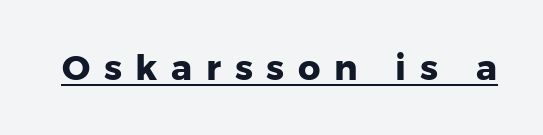
Q: Is the text bold? A: Yes.
Q: Is the text italic (slanted)? A: No, it is upright.
Q: Is the typeface a serif or a sans-serif typeface? A: Sans-serif.
Q: Is the text underlined? A: Yes.
Q: Is the spacing between letters normal or unusually wide? A: Unusually wide.
Q: Width (condensed, normal, or wide)? A: Normal.
Q: Stroke contrast? A: Low.
Q: x-height? A: Medium.
Q: Monospaced? A: No.
